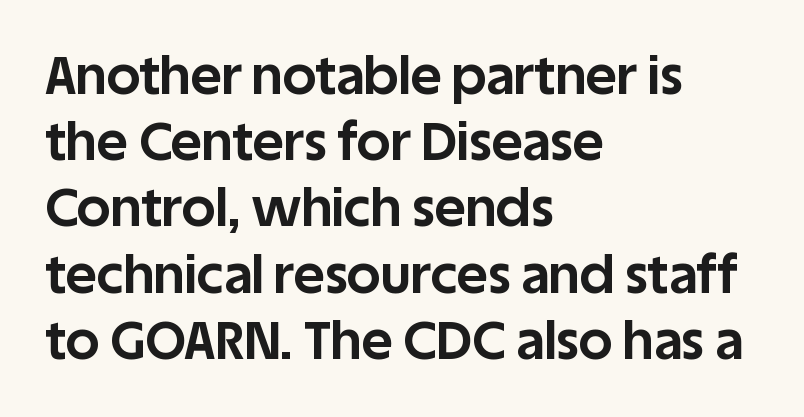
The image shows 53 px bold sans-serif type, upright; set left-aligned, normal line spacing (1.25x), normal letter spacing, not underlined; low stroke contrast and a large x-height.
